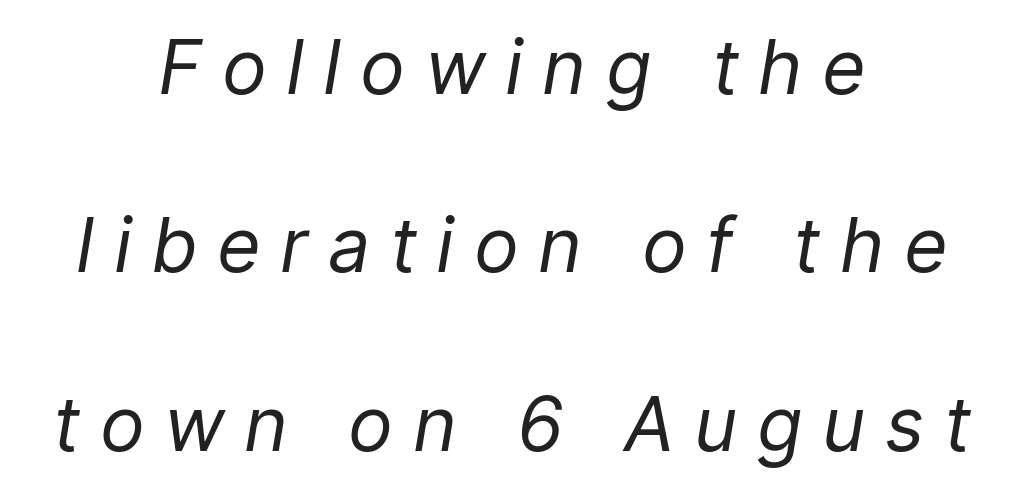
The typeface has the unassuming heft of standard copy or less. The passage shown stacks its lines with a broad gap. This sample has the flowing, uneven cadence of proportional lettering. Look at the tracking — it's clearly loosened, letters drifting apart. Looking at the ascenders, they clearly lean. The setting favours the middle, as headings and verse often do.
